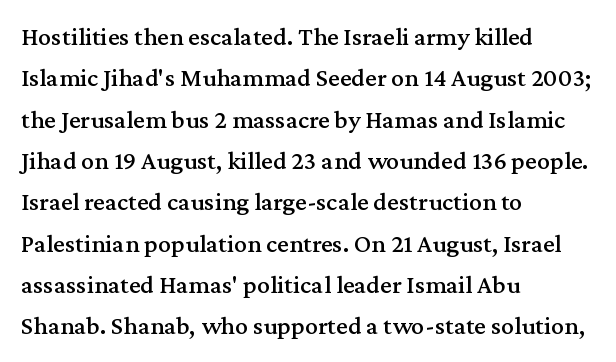
Honestly, there is no underline to notice here at all. Nothing unusual about the tracking: characters are spaced as the font intends. These lines stack with their left ends in a neat column. Posture: vertical. Normally led — the rows are evenly, conventionally spaced.
